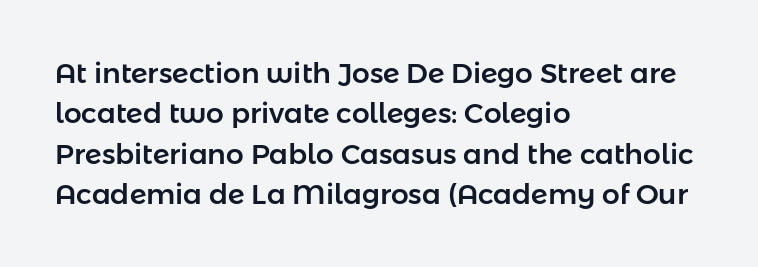
Q: Is the text italic (slanted)? A: No, it is upright.
Q: Is the typeface a serif or a sans-serif typeface? A: Sans-serif.
Q: Is the text underlined? A: No.
Q: How is the paragraph aligned? A: Left-aligned.
Q: Is the spacing between letters normal or unusually wide? A: Normal.
Q: Is the spacing between lines tight, normal or loose? A: Normal.
Q: Width (condensed, normal, or wide)? A: Normal.
Q: Stroke contrast? A: Low.
Q: x-height? A: Medium.
Q: Monospaced? A: No.
